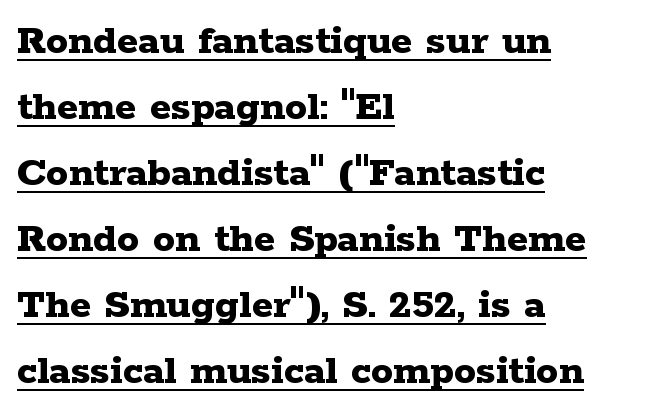
The image shows 44 px bold, wide serif type, upright; set left-aligned, normal line spacing (1.5x), normal letter spacing, underlined; low stroke contrast and a medium x-height.
